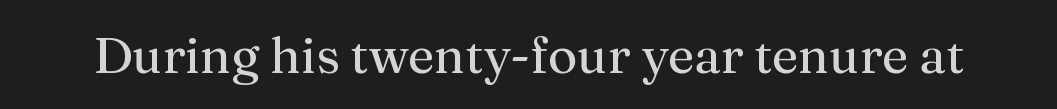
Bold? No — there's no thickening of the strokes. If you drew a line through each stem, it would be perfectly vertical. Each letter keeps its own natural width here, so spacing adapts to shape. What stands out about the letter spacing? Nothing — it is the standard amount. These lines are composed in type with serifs. Only glyphs here, with clear space below each row.
